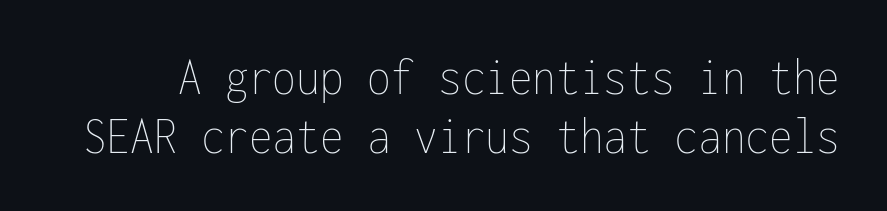
The rendering uses typewriter-style spacing with identical character cells. Each row of text sits above clean, open space. The line texture is even and compact thanks to regular tracking. Italic? Not at all — the glyphs are vertical.
